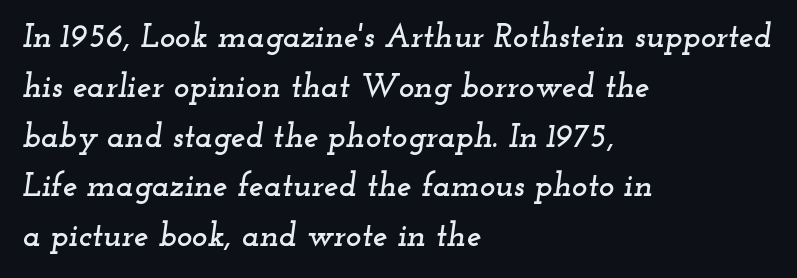
Q: Is the text italic (slanted)? A: Yes, it leans right by about 12 degrees.
Q: Is the typeface a serif or a sans-serif typeface? A: Serif.
Q: Is the text underlined? A: No.
Q: How is the paragraph aligned? A: Left-aligned.
Q: Is the spacing between letters normal or unusually wide? A: Normal.
Q: Is the spacing between lines tight, normal or loose? A: Normal.
Q: Width (condensed, normal, or wide)? A: Wide.
Q: Stroke contrast? A: Low.
Q: x-height? A: Small.
Q: Monospaced? A: No.
